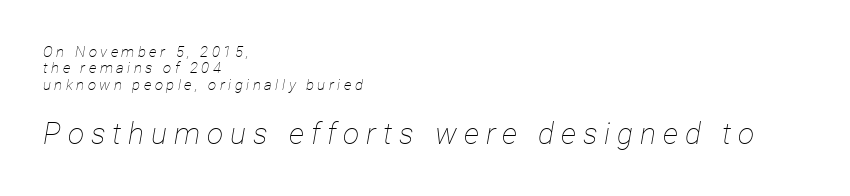
Q: Is the text bold? A: No.
Q: Is the text italic (slanted)? A: Yes, it leans right by about 12 degrees.
Q: Is the text underlined? A: No.
Q: How is the paragraph aligned? A: Left-aligned.
Q: Is the spacing between letters normal or unusually wide? A: Unusually wide.
Q: Is the spacing between lines tight, normal or loose? A: Tight.
Q: Which block of text is set in a larger size, the first (top) or the second (bottom)? A: The second (bottom) one.
Q: Width (condensed, normal, or wide)? A: Condensed.
Q: Stroke contrast? A: Low.
Q: x-height? A: Medium.
Q: Monospaced? A: No.
